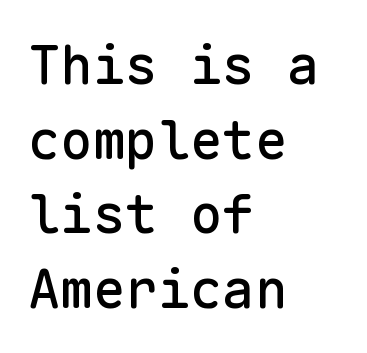
The letters carry no serifs — their stems end cleanly without finishing strokes. The specimen reads as upright at a glance. Line starts are locked; line ends wander. The glyphs are unaccompanied by any horizontal stroke below them. The leading is moderate, giving the passage an even texture. There is no visible air inserted between adjacent glyphs.
